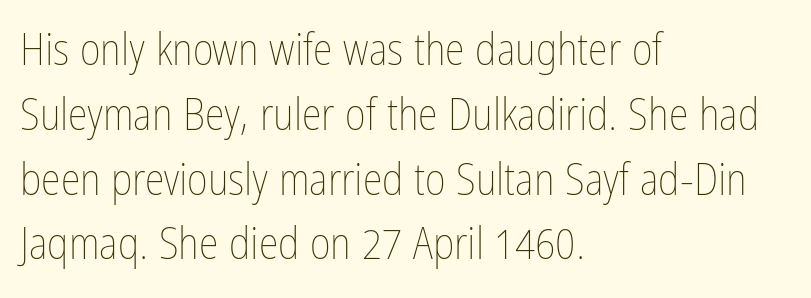
{"italic": "no", "bold": "no", "weight": "thin", "width": "condensed", "stroke_contrast": "low", "x_height": "medium", "monospaced": "no", "underline": "no", "align": "left", "line_spacing": "normal", "line_spacing_ratio": 1.44, "letter_spacing": "normal", "letter_spacing_em": 0.0, "glyph_px": 45}
